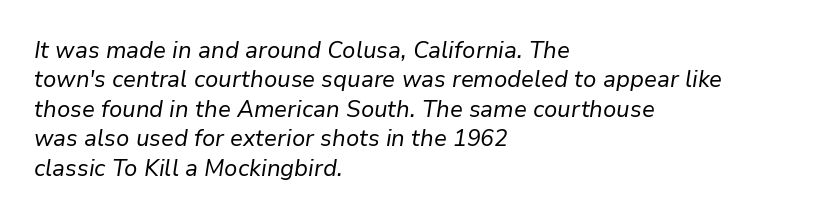
Q: Is the text bold? A: No.
Q: Is the text italic (slanted)? A: Yes, it leans right by about 9 degrees.
Q: Is the text underlined? A: No.
Q: How is the paragraph aligned? A: Left-aligned.
Q: Is the spacing between letters normal or unusually wide? A: Normal.
Q: Is the spacing between lines tight, normal or loose? A: Normal.
